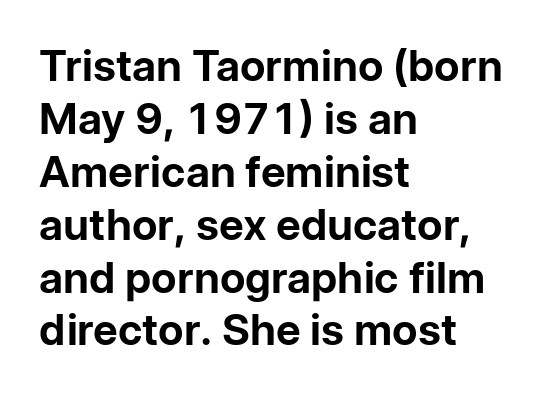
Q: Is the text bold? A: Yes.
Q: Is the text italic (slanted)? A: No, it is upright.
Q: Is the typeface a serif or a sans-serif typeface? A: Sans-serif.
Q: Is the text underlined? A: No.
Q: How is the paragraph aligned? A: Left-aligned.
Q: Is the spacing between letters normal or unusually wide? A: Normal.
Q: Width (condensed, normal, or wide)? A: Normal.
Q: Stroke contrast? A: Low.
Q: x-height? A: Medium.
Q: Monospaced? A: No.
